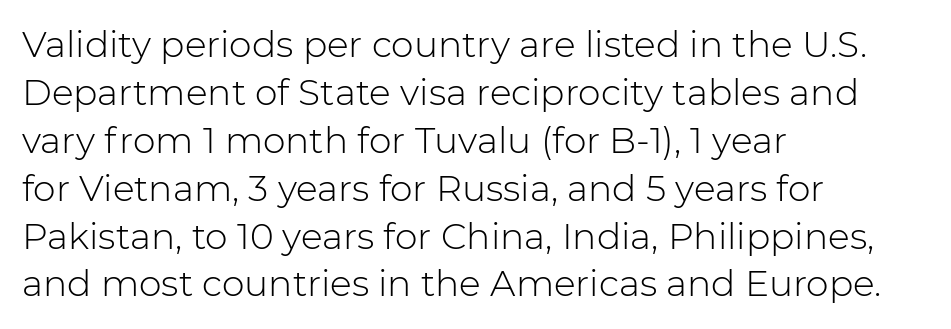
The image shows 36 px light sans-serif type, upright; set left-aligned, normal line spacing (1.33x), normal letter spacing, not underlined; low stroke contrast and a medium x-height.
